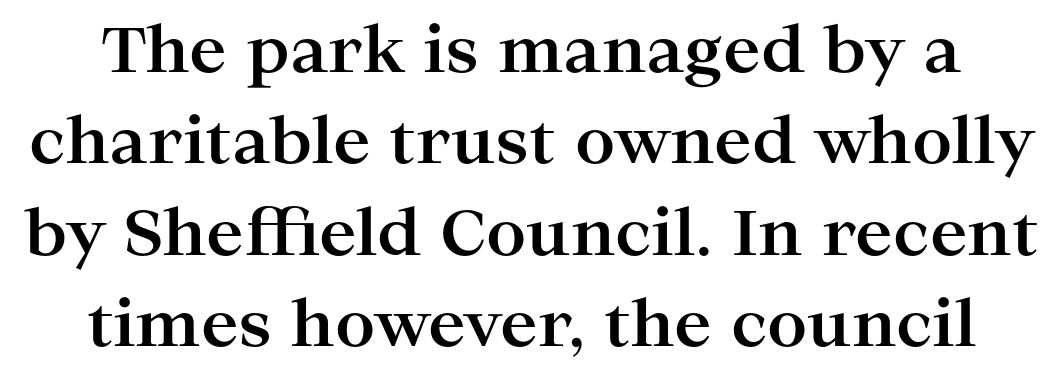
The image shows 63 px bold, wide serif type, upright; set normal line spacing (1.45x), normal letter spacing, not underlined; high stroke contrast and a medium x-height.
